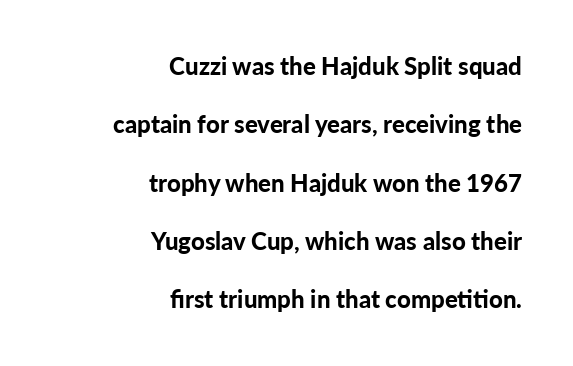
{"italic": "no", "bold": "yes", "underline": "no", "align": "right", "line_spacing": "loose", "line_spacing_ratio": 2.43, "letter_spacing": "normal", "letter_spacing_em": 0.0, "glyph_px": 24}
